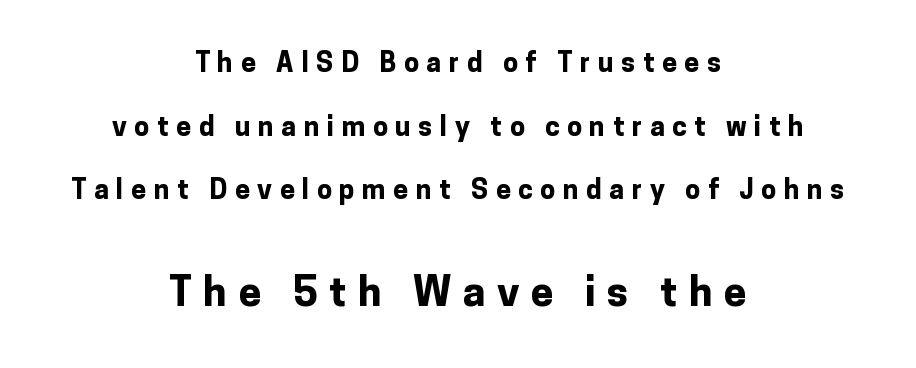
The image shows 41 px bold sans-serif type, upright; set centered, loose line spacing (2.36x), unusually wide letter spacing (+0.28 em), not underlined; the second (bottom) block is 1.52x larger; low stroke contrast and a medium x-height.
